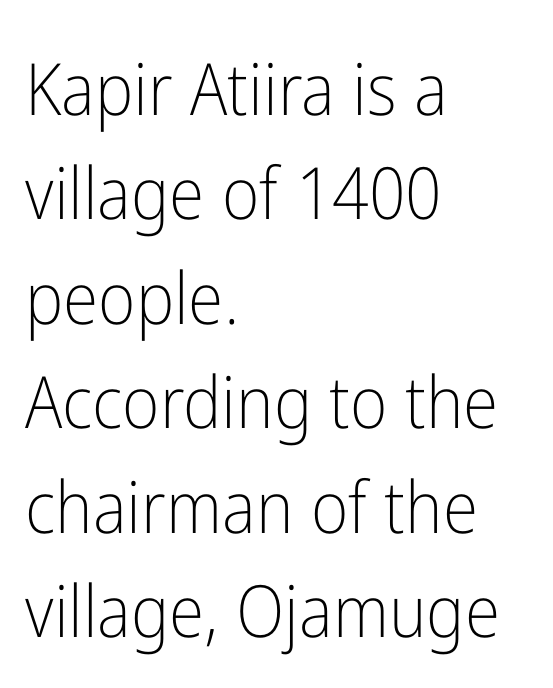
Look at the bottom of the vertical strokes: they stop flat, with no serifs. Weight: regular or lighter. You could not count columns in this text — the font is proportionally spaced. Every stem runs plumb, perpendicular to the baseline.
